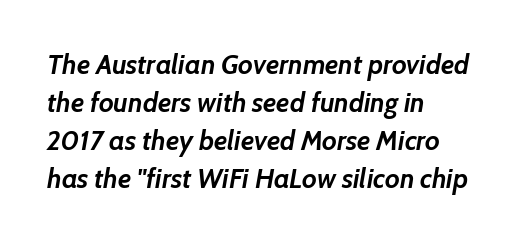
Set as a true bold cut, around the 700 mark. No extra tracking has been applied to these lines. This block has exactly the height ordinary leading produces. Glance below the letters and you will spot only blank space. The specimen reads as italic at a glance. Left-aligned paragraph, ragged on the right.
